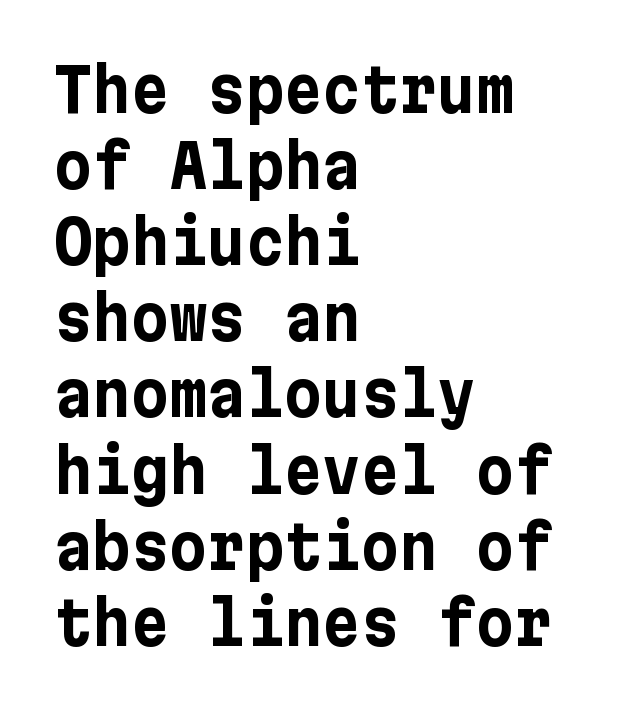
Q: Is the text bold? A: Yes.
Q: Is the text italic (slanted)? A: No, it is upright.
Q: Is the typeface a serif or a sans-serif typeface? A: Sans-serif.
Q: Is the text underlined? A: No.
Q: How is the paragraph aligned? A: Left-aligned.
Q: Is the spacing between letters normal or unusually wide? A: Normal.
Q: Is the spacing between lines tight, normal or loose? A: Normal.
Q: Width (condensed, normal, or wide)? A: Normal.
Q: Stroke contrast? A: Low.
Q: x-height? A: Medium.
